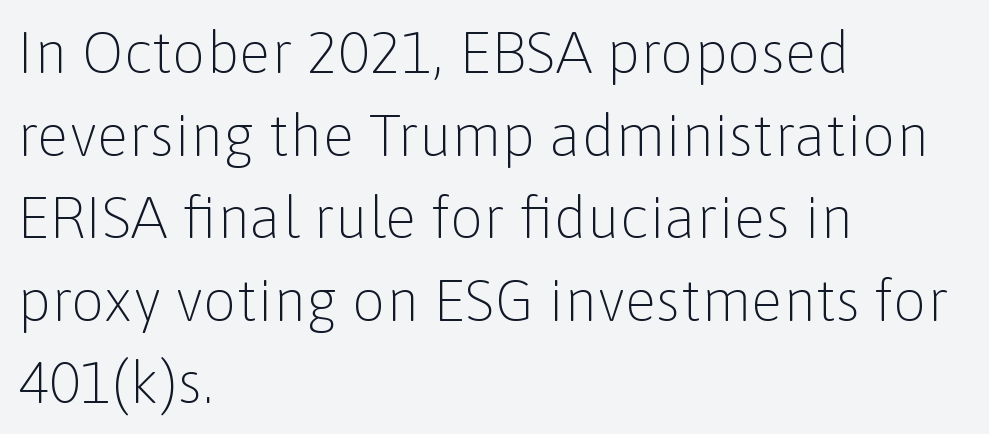
Q: Is the text bold? A: No.
Q: Is the text italic (slanted)? A: No, it is upright.
Q: Is the typeface a serif or a sans-serif typeface? A: Sans-serif.
Q: Is the text underlined? A: No.
Q: How is the paragraph aligned? A: Left-aligned.
Q: Is the spacing between letters normal or unusually wide? A: Normal.
Q: Is the spacing between lines tight, normal or loose? A: Normal.
Q: Width (condensed, normal, or wide)? A: Normal.
Q: Stroke contrast? A: Low.
Q: x-height? A: Medium.
Q: Monospaced? A: No.
